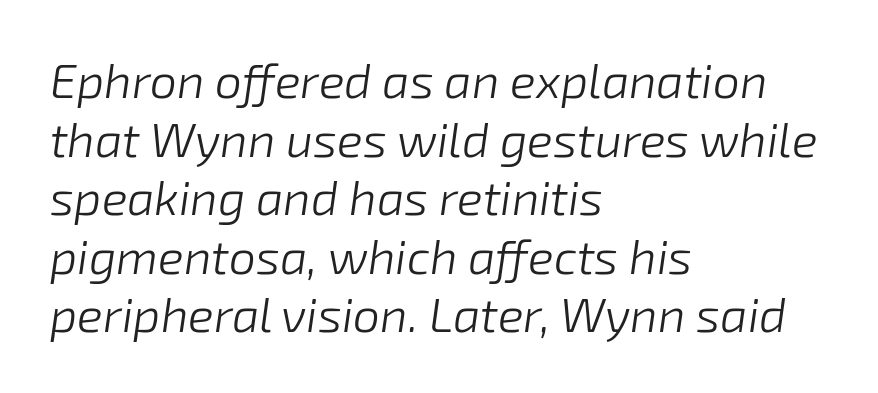
{"italic": "yes", "lean": "right", "slant_degrees": 8, "bold": "no", "weight": "light", "width": "normal", "stroke_contrast": "low", "x_height": "medium", "monospaced": "no", "underline": "no", "align": "left", "line_spacing_ratio": 1.22, "letter_spacing": "normal", "letter_spacing_em": 0.0, "glyph_px": 48}
